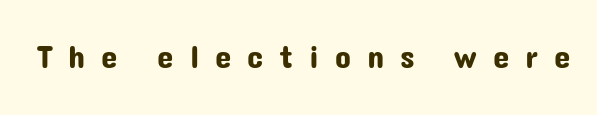
The image shows 33 px sans-serif type, upright; set unusually wide letter spacing (+0.48 em), not underlined; low stroke contrast and a medium x-height.
